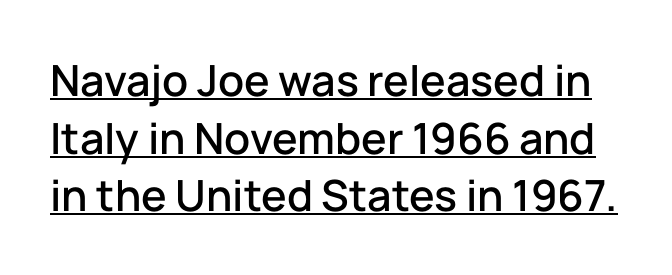
{"serif": "no", "italic": "no", "width": "normal", "stroke_contrast": "low", "x_height": "medium", "monospaced": "no", "underline": "yes", "line_spacing": "normal", "line_spacing_ratio": 1.34, "letter_spacing": "normal", "letter_spacing_em": 0.0, "glyph_px": 43}
